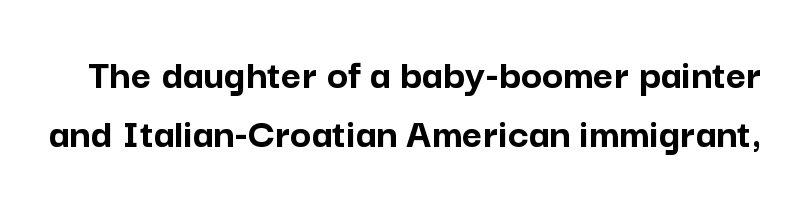
The image shows 44 px semibold sans-serif type, upright; set normal line spacing (1.34x), normal letter spacing, not underlined; low stroke contrast and a medium x-height.
